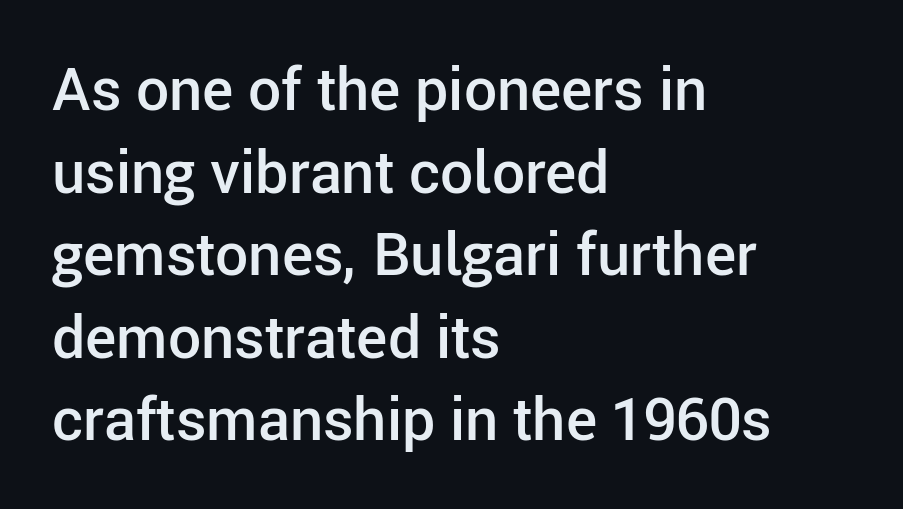
The glyphs in this specimen are sans serif. Emphasis by weight is partial: semibold. The lines in this sample share a left origin and differ only in where they stop. A typesetter would call this proportional, since set widths differ per character. Honestly, the letter spacing is just normal — you wouldn't notice it.
